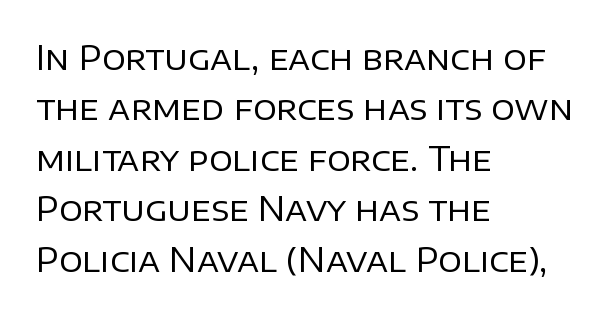
The image shows 33 px regular-weight sans-serif type, upright; set left-aligned, normal line spacing (1.53x), normal letter spacing, not underlined; low stroke contrast and a large x-height.
